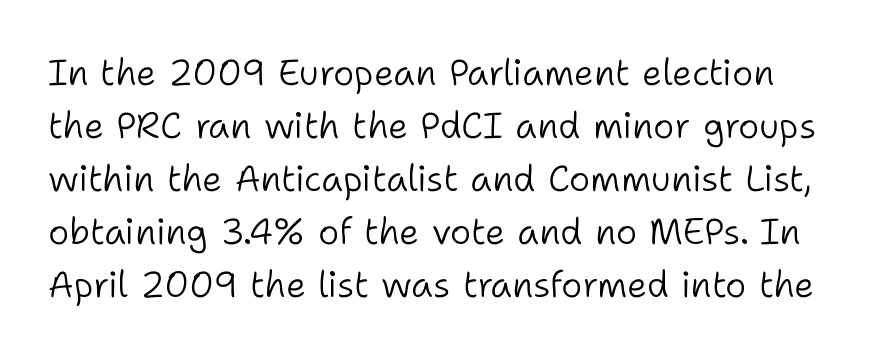
Q: Is the text bold? A: No.
Q: Is the text italic (slanted)? A: No, it is upright.
Q: Is the typeface a serif or a sans-serif typeface? A: Sans-serif.
Q: Is the text underlined? A: No.
Q: Is the spacing between letters normal or unusually wide? A: Normal.
Q: Is the spacing between lines tight, normal or loose? A: Normal.
Q: Width (condensed, normal, or wide)? A: Normal.
Q: Stroke contrast? A: Low.
Q: x-height? A: Medium.
Q: Monospaced? A: No.
